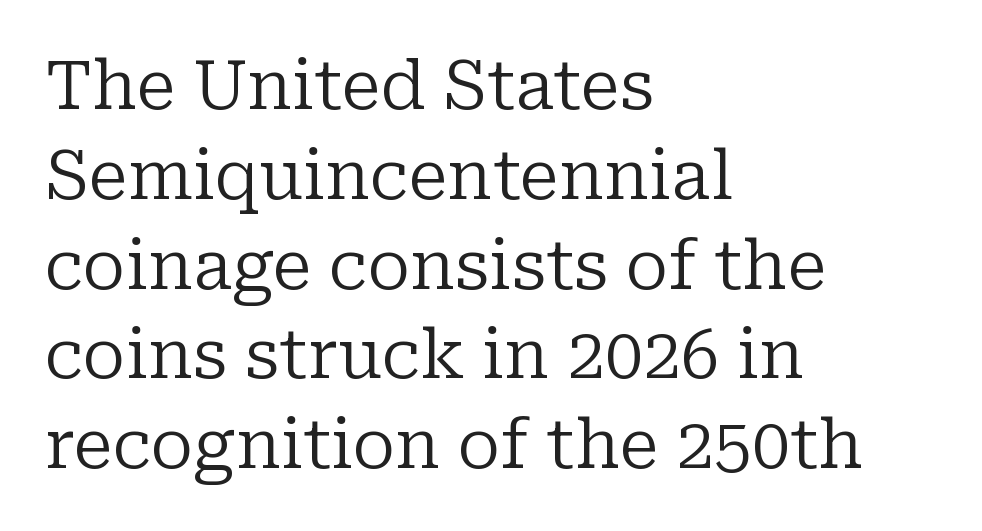
{"serif": "yes", "italic": "no", "bold": "no", "weight": "regular", "width": "normal", "stroke_contrast": "low", "x_height": "medium", "monospaced": "no", "underline": "no", "align": "left", "line_spacing": "normal", "line_spacing_ratio": 1.32, "letter_spacing": "normal", "letter_spacing_em": 0.0, "glyph_px": 68}
